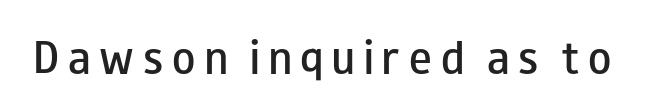
Q: Is the text bold? A: Semi-bold.
Q: Is the text italic (slanted)? A: No, it is upright.
Q: Is the typeface a serif or a sans-serif typeface? A: Sans-serif.
Q: Is the text underlined? A: No.
Q: Is the spacing between letters normal or unusually wide? A: Unusually wide.
Q: Width (condensed, normal, or wide)? A: Wide.
Q: Stroke contrast? A: Low.
Q: x-height? A: Small.
Q: Monospaced? A: No.
